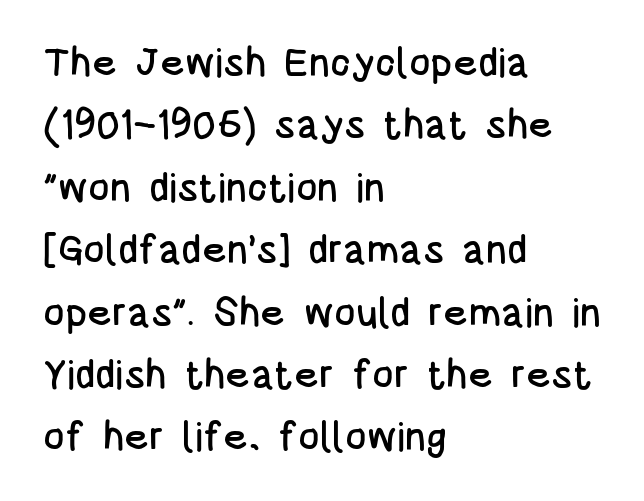
{"serif": "no", "italic": "no", "width": "condensed", "stroke_contrast": "low", "x_height": "large", "monospaced": "no", "underline": "no", "align": "left", "line_spacing": "normal", "line_spacing_ratio": 1.56, "letter_spacing": "normal", "letter_spacing_em": 0.0, "glyph_px": 40}
